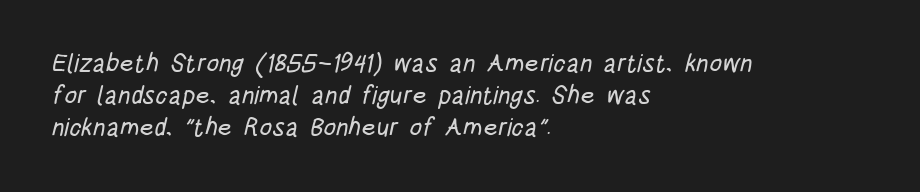
The image shows 25 px text type; set left-aligned, normal line spacing (1.29x), normal letter spacing, not underlined.
